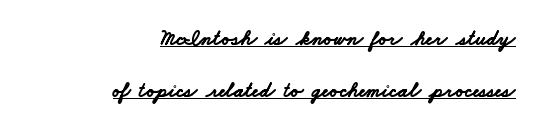
{"bold": "yes", "underline": "yes", "align": "right", "line_spacing": "loose", "line_spacing_ratio": 2.46, "letter_spacing": "normal", "letter_spacing_em": 0.0, "glyph_px": 21}
